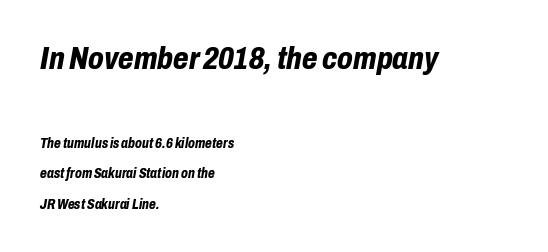
{"italic": "yes", "lean": "right", "slant_degrees": 10, "bold": "yes", "weight": "bold", "width": "condensed", "stroke_contrast": "low", "x_height": "medium", "monospaced": "no", "underline": "no", "align": "left", "line_spacing": "loose", "line_spacing_ratio": 2.17, "letter_spacing": "normal", "letter_spacing_em": 0.0, "larger_block": "first", "size_ratio": 2.29, "glyph_px": 32}
